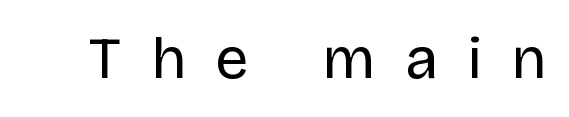
The image shows 59 px regular-weight sans-serif type, upright; set unusually wide letter spacing (+0.5 em), not underlined; low stroke contrast and a large x-height.
